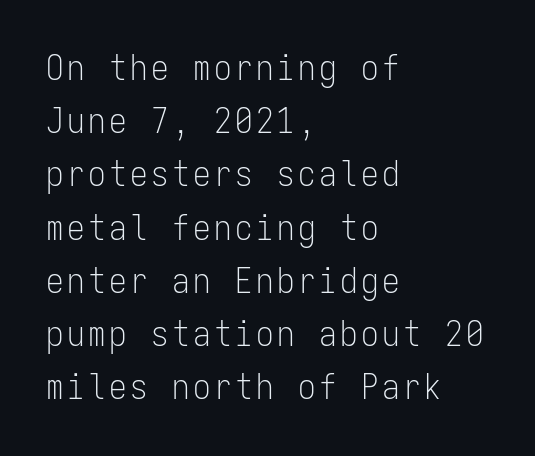
{"serif": "no", "italic": "no", "bold": "no", "weight": "light", "width": "condensed", "stroke_contrast": "low", "x_height": "medium", "monospaced": "yes", "underline": "no", "align": "left", "line_spacing": "normal", "line_spacing_ratio": 1.52, "glyph_px": 35}
